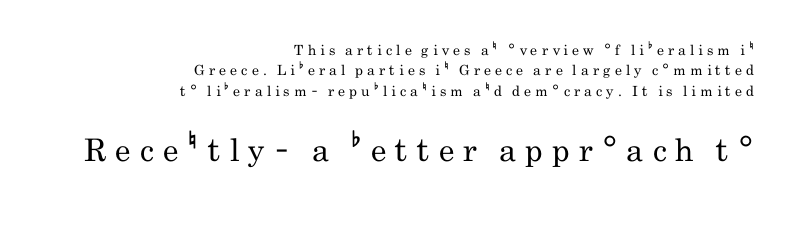
A typesetter would call this proportional, since set widths differ per character. The string is rendered with underlining switched off. A typesetter would call this heavily tracked-out type. Character size in the trailing block exceeds that of the leading block. The axis of the letterforms is exactly vertical.
